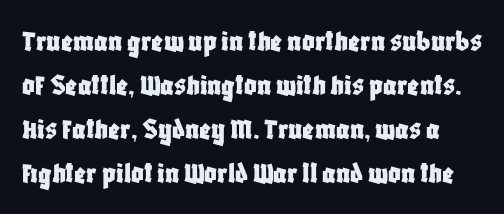
The image shows 31 px condensed sans-serif type, upright; set normal line spacing (1.42x), normal letter spacing, not underlined; low stroke contrast and a large x-height.
